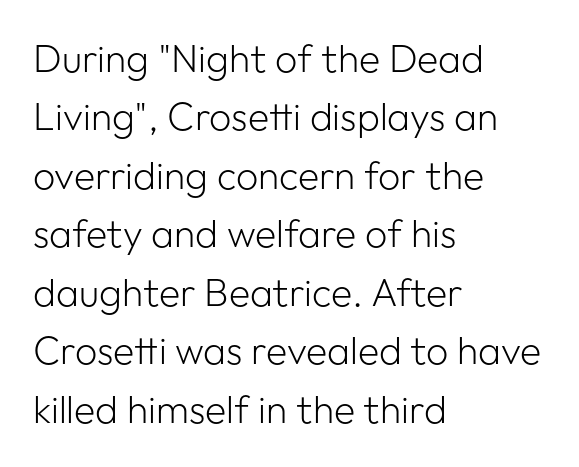
The image shows 39 px light sans-serif type, upright; set left-aligned, normal line spacing (1.5x), normal letter spacing, not underlined; low stroke contrast and a medium x-height.
